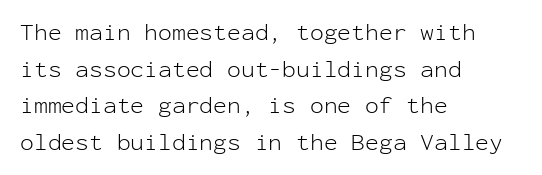
The image shows 23 px text type, upright; set left-aligned, normal line spacing (1.59x), normal letter spacing, not underlined.
